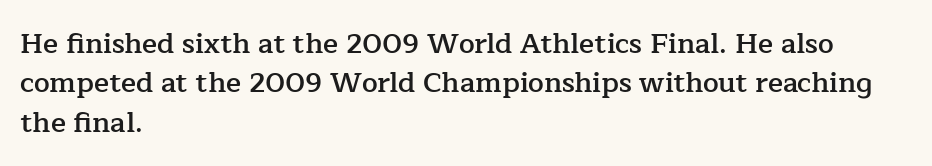
{"serif": "yes", "italic": "no", "bold": "semi", "weight": "semibold", "width": "normal", "stroke_contrast": "low", "x_height": "medium", "monospaced": "no", "underline": "no", "align": "left", "line_spacing": "normal", "line_spacing_ratio": 1.41, "letter_spacing": "normal", "letter_spacing_em": 0.0, "glyph_px": 28}
